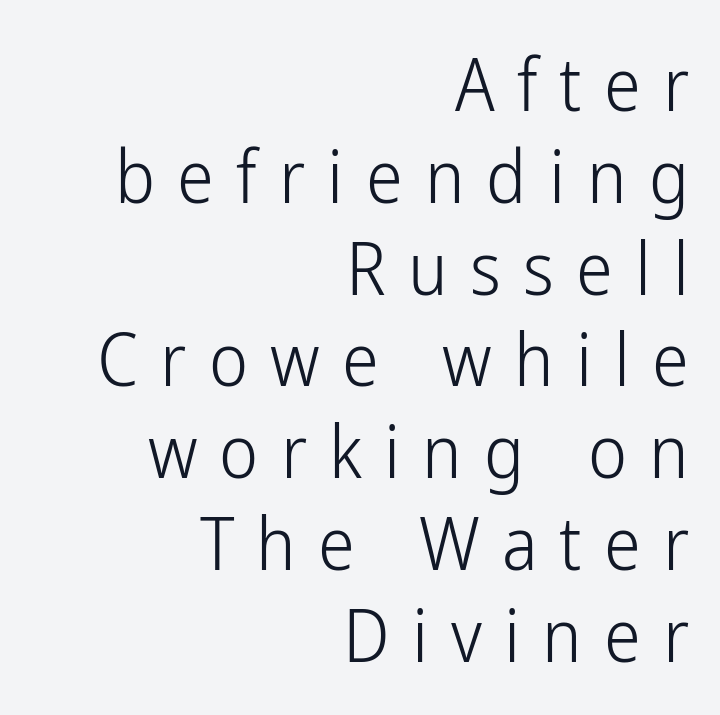
Q: Is the text bold? A: No.
Q: Is the text italic (slanted)? A: No, it is upright.
Q: Is the typeface a serif or a sans-serif typeface? A: Sans-serif.
Q: Is the text underlined? A: No.
Q: How is the paragraph aligned? A: Right-aligned.
Q: Is the spacing between letters normal or unusually wide? A: Unusually wide.
Q: Width (condensed, normal, or wide)? A: Condensed.
Q: Stroke contrast? A: Low.
Q: x-height? A: Medium.
Q: Monospaced? A: No.
